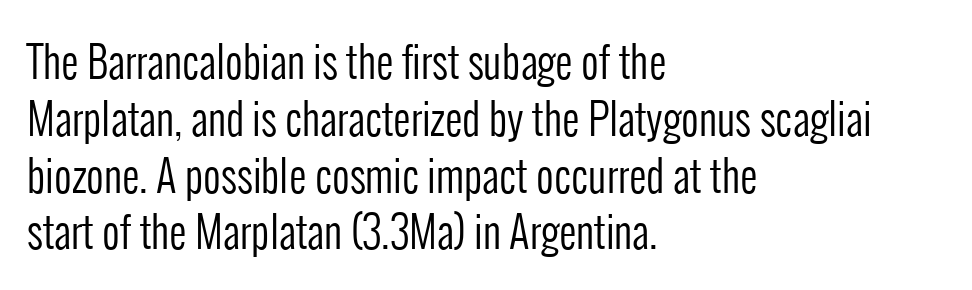
{"serif": "no", "italic": "no", "bold": "no", "weight": "regular", "width": "condensed", "stroke_contrast": "low", "x_height": "medium", "monospaced": "no", "underline": "no", "align": "left", "line_spacing": "normal", "line_spacing_ratio": 1.32, "letter_spacing": "normal", "letter_spacing_em": 0.0, "glyph_px": 43}
